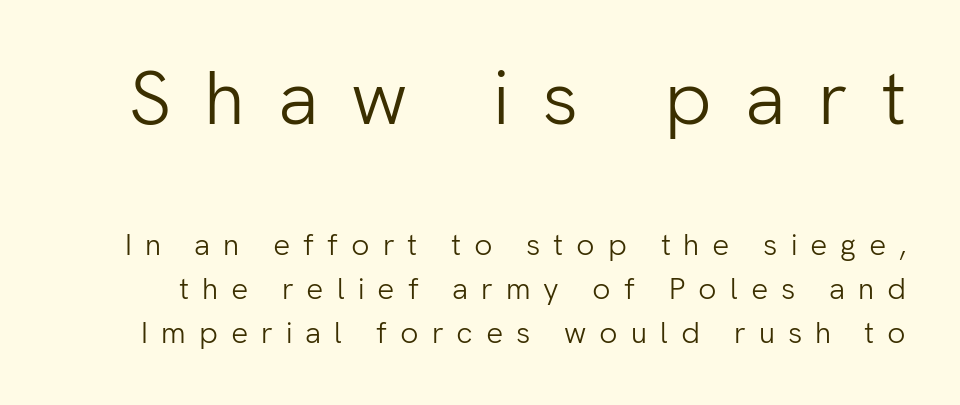
{"serif": "no", "italic": "no", "bold": "no", "weight": "light", "width": "normal", "stroke_contrast": "low", "x_height": "medium", "monospaced": "no", "underline": "no", "line_spacing": "normal", "line_spacing_ratio": 1.47, "letter_spacing": "wide", "letter_spacing_em": 0.43, "larger_block": "first", "size_ratio": 2.53, "glyph_px": 76}
